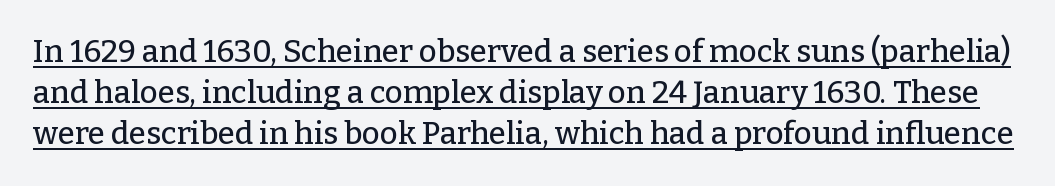
{"serif": "yes", "italic": "no", "width": "normal", "stroke_contrast": "low", "x_height": "medium", "monospaced": "no", "underline": "yes", "line_spacing": "normal", "line_spacing_ratio": 1.32, "letter_spacing": "normal", "letter_spacing_em": 0.0, "glyph_px": 31}
